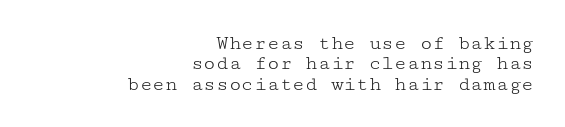
The string is rendered with underlining switched off. The font sits on the lighter half of the weight spectrum, regular included. The paragraph has a hard right edge and a soft left edge. The lettering stays uniformly vertical, giving the passage a roman look. The tracking reads as untouched default to a designer's eye.
